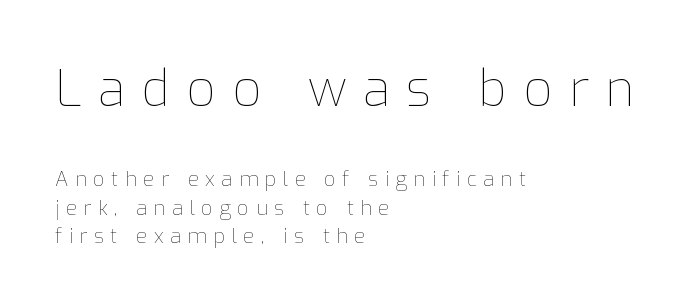
The setting favours the left margin, as ordinary paragraphs usually do. The face used here is proportionally spaced, like ordinary book or web type. Italic: no, the glyphs are upright roman. Two sizes are in play, and the larger belongs to the first block. The designer left line spacing at the default.
